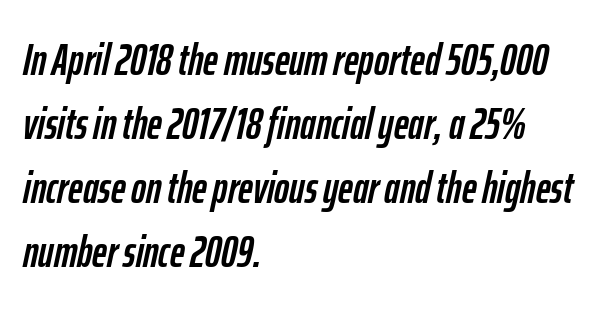
The image shows 45 px condensed type, italic (leaning right); set left-aligned, normal line spacing (1.42x), normal letter spacing, not underlined; low stroke contrast and a medium x-height.
